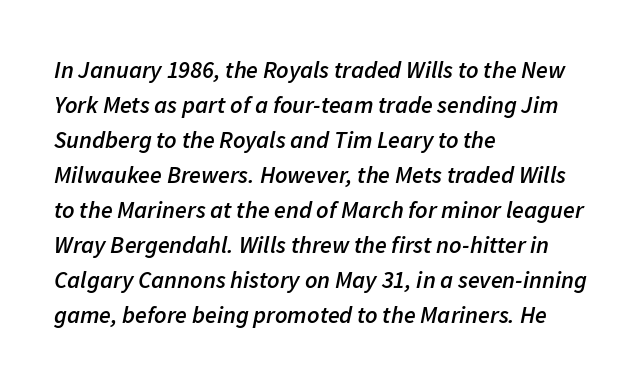
Words float on clear page, feet unadorned. Compared with typical body copy, the letter spacing here is the same. You can tell it's italic because the verticals aren't actually vertical. Alignment: flush left. In terms of leading, this rendering sits right in the middle. I'd describe the lettering as semibold — firm but not a full bold.
